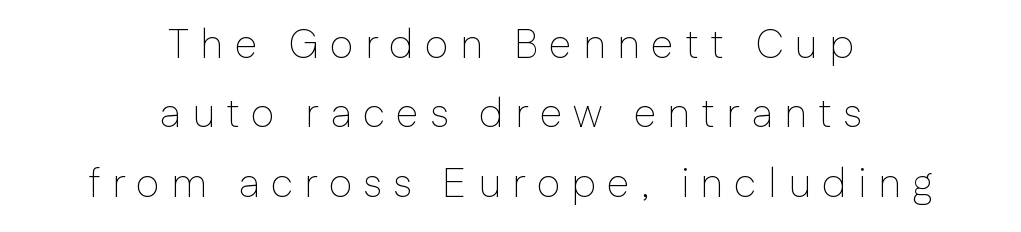
The image shows 41 px thin sans-serif type, upright; set centered, normal line spacing (1.69x), unusually wide letter spacing (+0.27 em), not underlined; low stroke contrast and a medium x-height.
